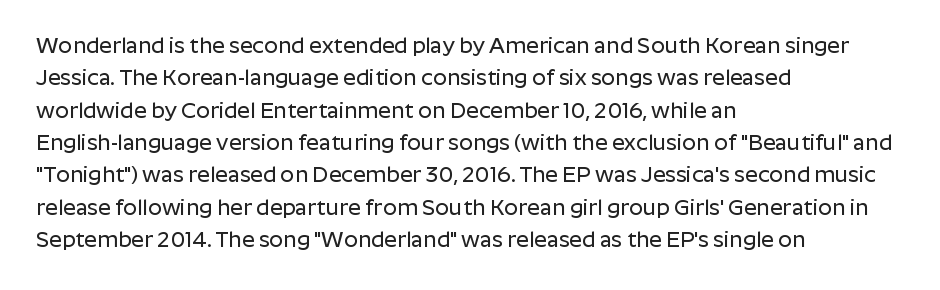
Bare-footed words on every line. The space between consecutive lines is moderate. Caption: standard tracking, unaltered. The lettering holds an erect, upright posture throughout. The text block is weighted toward the left margin, trailing off unevenly rightward.
